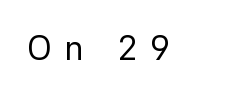
{"serif": "no", "italic": "no", "bold": "no", "weight": "regular", "width": "normal", "stroke_contrast": "low", "x_height": "medium", "monospaced": "no", "underline": "no", "letter_spacing": "wide", "letter_spacing_em": 0.38, "glyph_px": 34}
